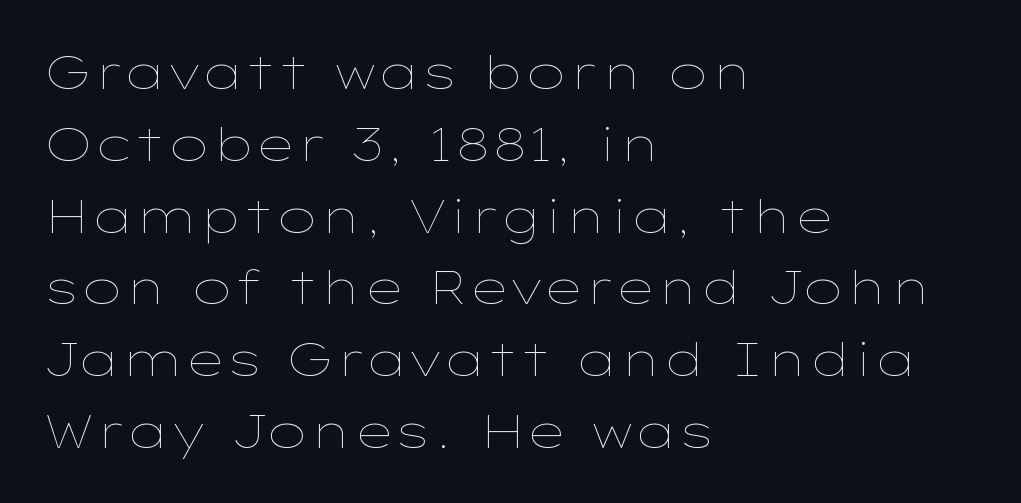
{"italic": "no", "bold": "no", "weight": "thin", "width": "wide", "stroke_contrast": "low", "x_height": "medium", "monospaced": "no", "underline": "no", "align": "left", "line_spacing": "normal", "line_spacing_ratio": 1.56, "letter_spacing": "normal", "letter_spacing_em": 0.0, "glyph_px": 46}
